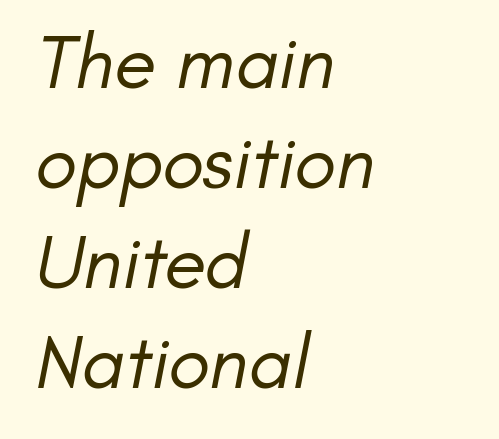
The image shows 77 px regular-weight sans-serif type; set left-aligned, normal line spacing (1.3x), normal letter spacing, not underlined; low stroke contrast and a small x-height.
